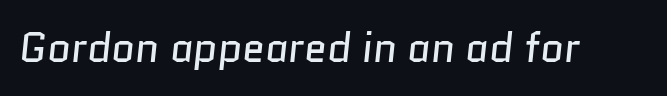
Has an underline been added? It has not. Is this a sans? Yes — the strokes have no serifs. You could not count columns in this text — the font is proportionally spaced. How are the letters spaced? Ordinarily, with no added tracking.
